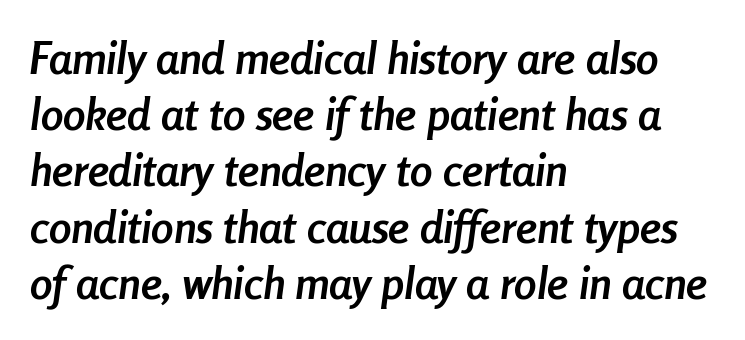
A classic flush-left, rag-right setting is used for this passage. The sample has been set heavy, in full bold. Decoration check: the copy has no underline. Characters follow at the spacing the type designer built in. The font's italic variant was chosen for this text.
